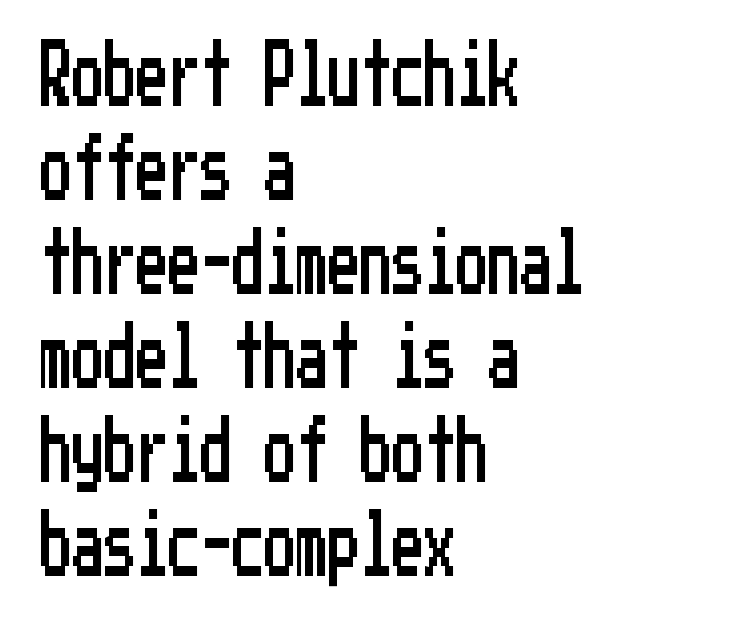
Reading down the column, the eye jumps a familiar distance to each next line. The baseline area is clear. Typographically, this falls in the sans-serif category. A classic flush-left, rag-right setting is used for this passage.
